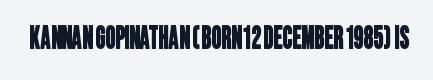
The image shows 31 px condensed sans-serif type; set normal letter spacing, not underlined; low stroke contrast and a large x-height.
